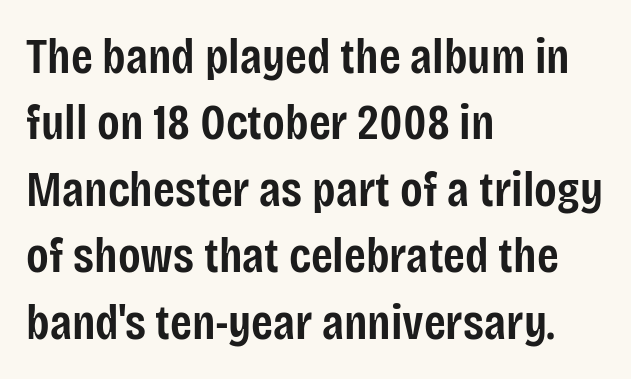
In terms of leading, this rendering sits right in the middle. Proportional: the letters do not fall into vertical columns. Notice the strokes are somewhat thickened but not fully heavy: this is a semibold. The type sits square on the baseline with zero lean. Clear beneath every line of the passage.
